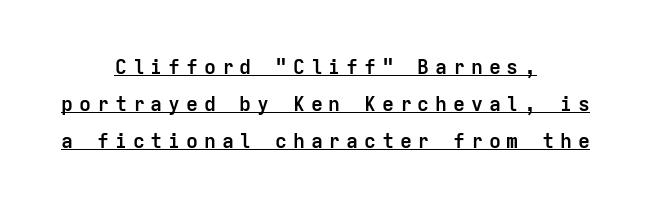
Both edges are ragged and mirror each other, which tells us the setting is centered. Compared with typical body copy, the letter spacing here is much looser. Its strokes are broad and dark, the hallmark of bold type. Vertical strokes here are truly vertical. A continuous stroke trails under the words, as in a hyperlink.
